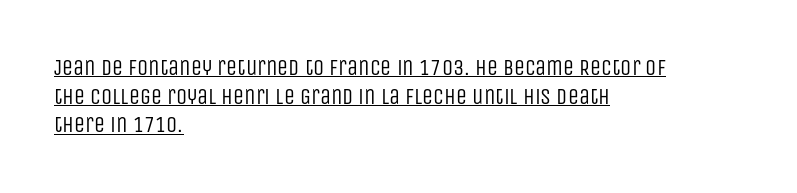
The image shows 22 px text type, upright; set left-aligned, normal line spacing (1.3x), normal letter spacing, underlined.
